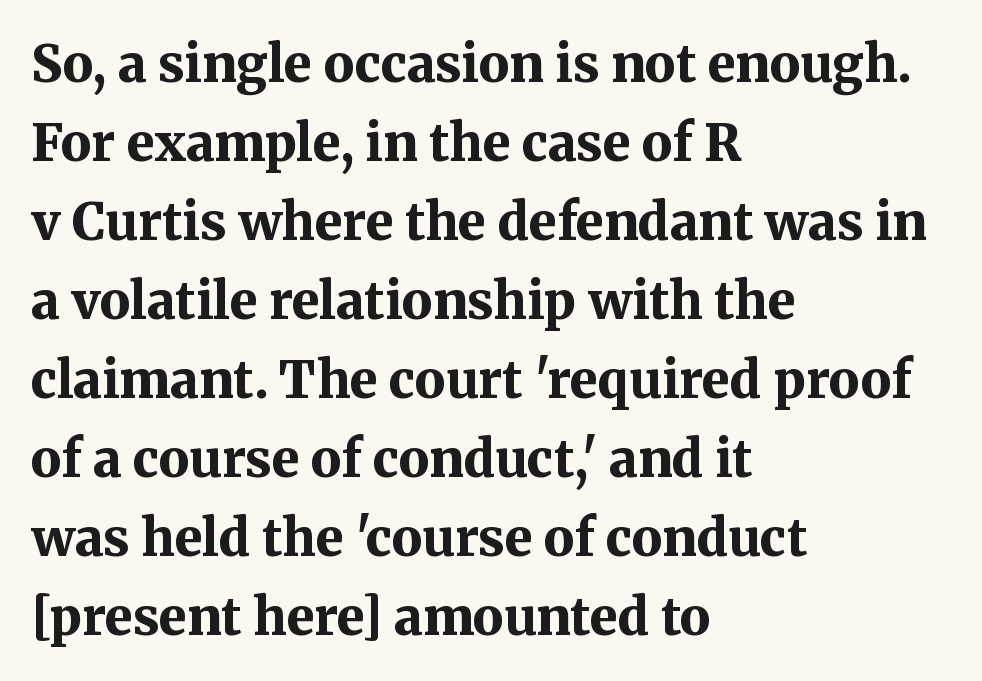
{"serif": "yes", "italic": "no", "bold": "yes", "weight": "bold", "width": "normal", "stroke_contrast": "medium", "x_height": "medium", "monospaced": "no", "underline": "no", "align": "left", "line_spacing": "normal", "line_spacing_ratio": 1.55, "letter_spacing": "normal", "letter_spacing_em": 0.0, "glyph_px": 51}
